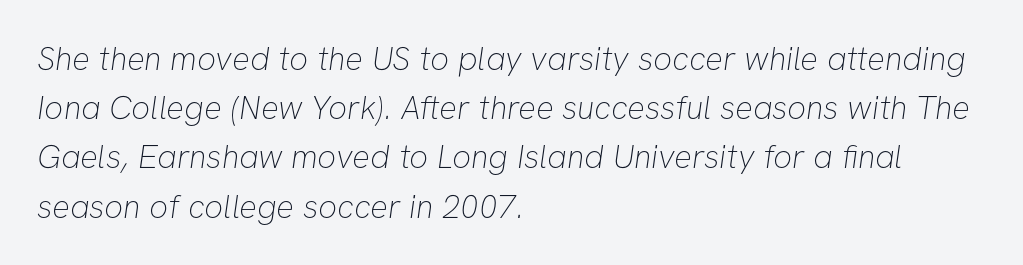
Does the leading feel generous? No, just average. No letter is thick-stroked: the sample isn't bold. A typesetter would label this face a sans. Underlining? Definitely not there. This sample uses plain, unmodified letter spacing.
